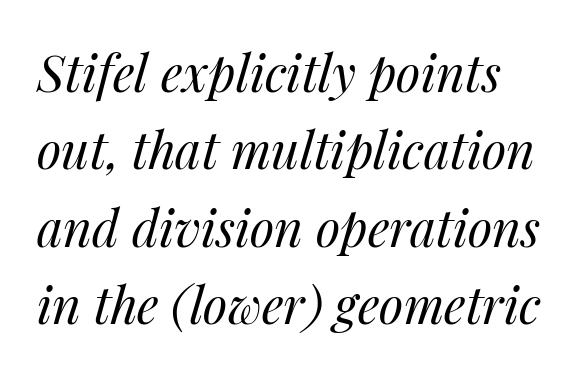
{"italic": "yes", "lean": "right", "slant_degrees": 14, "bold": "no", "weight": "regular", "width": "normal", "stroke_contrast": "medium", "x_height": "medium", "monospaced": "no", "underline": "no", "line_spacing": "normal", "line_spacing_ratio": 1.55, "letter_spacing": "normal", "letter_spacing_em": 0.0, "glyph_px": 50}
